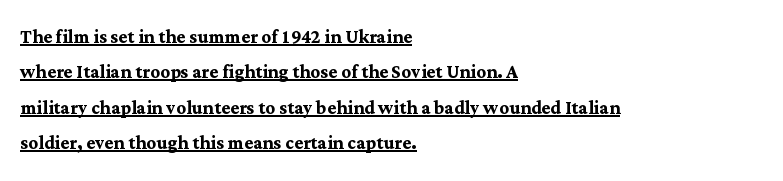
{"italic": "no", "bold": "yes", "underline": "yes", "align": "left", "line_spacing": "normal", "line_spacing_ratio": 1.47, "letter_spacing": "normal", "letter_spacing_em": 0.0, "glyph_px": 24}
